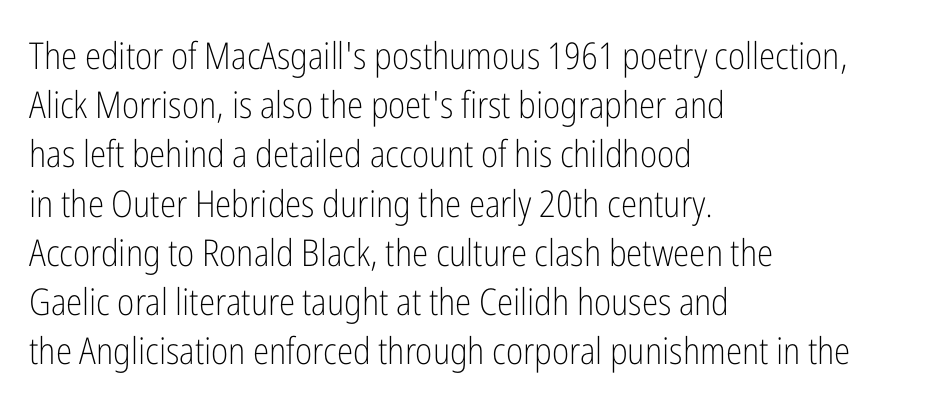
The image shows 37 px light, condensed sans-serif type, upright; set left-aligned, normal line spacing (1.33x), normal letter spacing, not underlined; low stroke contrast and a medium x-height.
